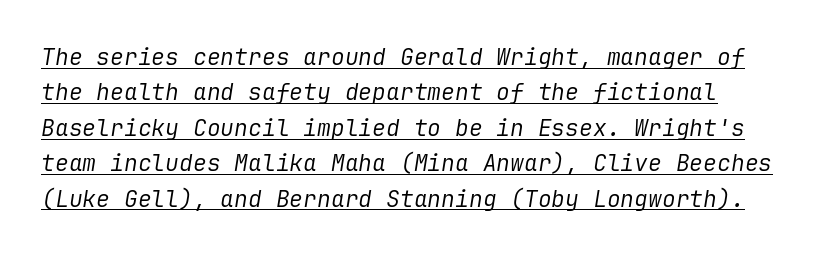
Nothing unusual about the tracking: characters are spaced as the font intends. A rule runs beneath these lines of type. The axis of the letterforms is tilted away from vertical. Reading down the column, the eye jumps a familiar distance to each next line. Is the type heavy? It reads as light-to-regular instead.
